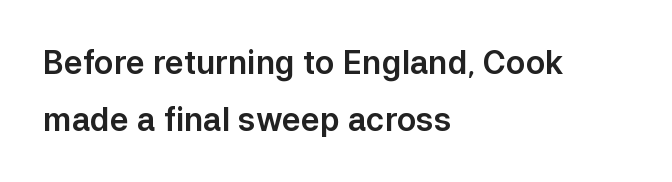
Q: Is the text italic (slanted)? A: No, it is upright.
Q: Is the typeface a serif or a sans-serif typeface? A: Sans-serif.
Q: Is the text underlined? A: No.
Q: How is the paragraph aligned? A: Left-aligned.
Q: Is the spacing between letters normal or unusually wide? A: Normal.
Q: Width (condensed, normal, or wide)? A: Normal.
Q: Stroke contrast? A: Low.
Q: x-height? A: Medium.
Q: Monospaced? A: No.
